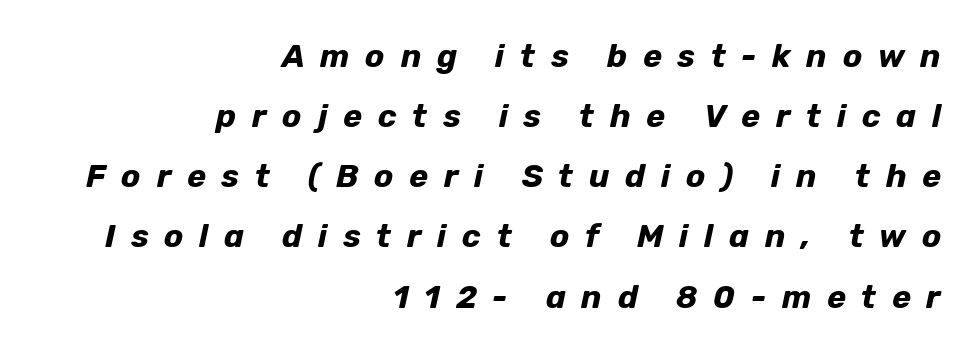
The image shows 32 px bold type, italic (leaning right); set right-aligned, line spacing 1.88x, unusually wide letter spacing (+0.49 em), not underlined; low stroke contrast and a medium x-height.
